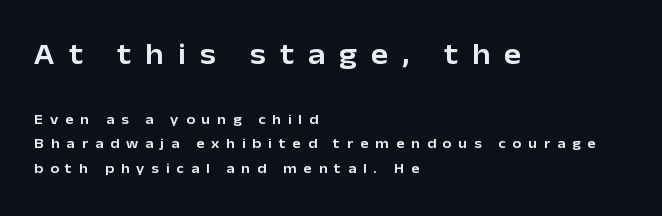
{"serif": "no", "italic": "no", "width": "normal", "stroke_contrast": "low", "x_height": "medium", "monospaced": "no", "underline": "no", "align": "left", "line_spacing_ratio": 1.77, "letter_spacing": "wide", "letter_spacing_em": 0.49, "larger_block": "first", "size_ratio": 2.07, "glyph_px": 29}
